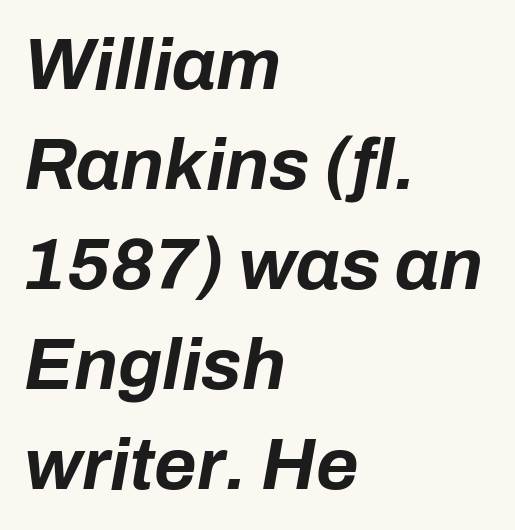
Q: Is the text bold? A: Yes.
Q: Is the text italic (slanted)? A: Yes, it leans right by about 10 degrees.
Q: Is the text underlined? A: No.
Q: How is the paragraph aligned? A: Left-aligned.
Q: Is the spacing between letters normal or unusually wide? A: Normal.
Q: Is the spacing between lines tight, normal or loose? A: Normal.
Q: Width (condensed, normal, or wide)? A: Normal.
Q: Stroke contrast? A: Low.
Q: x-height? A: Medium.
Q: Monospaced? A: No.
